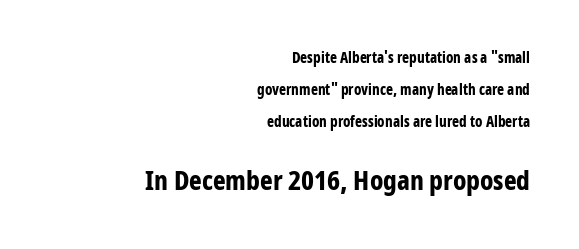
The leading is generous, giving the passage an open texture. You can tell it's not italic because the verticals are truly vertical. The baseline area is clear. The later block is typeset at a bigger size than the earlier block.
